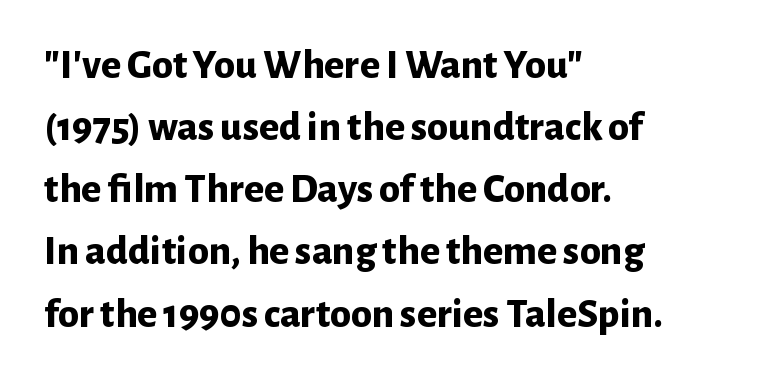
The image shows 42 px bold sans-serif type, upright; set left-aligned, normal line spacing (1.48x), normal letter spacing, not underlined; low stroke contrast and a medium x-height.
